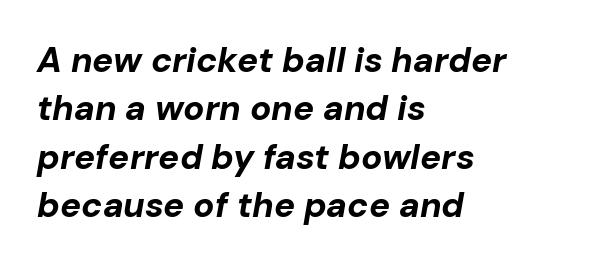
{"italic": "yes", "lean": "right", "slant_degrees": 10, "bold": "yes", "weight": "bold", "width": "normal", "stroke_contrast": "low", "x_height": "medium", "monospaced": "no", "underline": "no", "align": "left", "line_spacing": "normal", "line_spacing_ratio": 1.38, "letter_spacing": "normal", "letter_spacing_em": 0.0, "glyph_px": 35}
